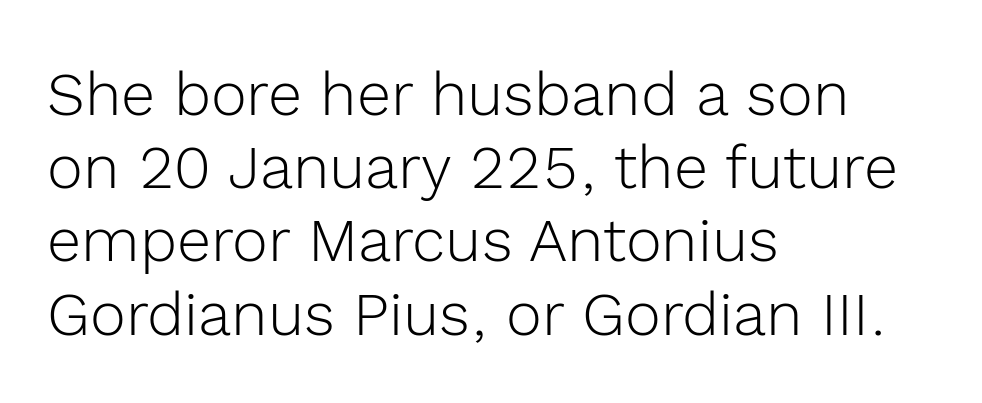
{"serif": "no", "italic": "no", "bold": "no", "weight": "light", "width": "normal", "x_height": "medium", "monospaced": "no", "underline": "no", "align": "left", "line_spacing_ratio": 1.2, "letter_spacing": "normal", "letter_spacing_em": 0.0, "glyph_px": 61}
